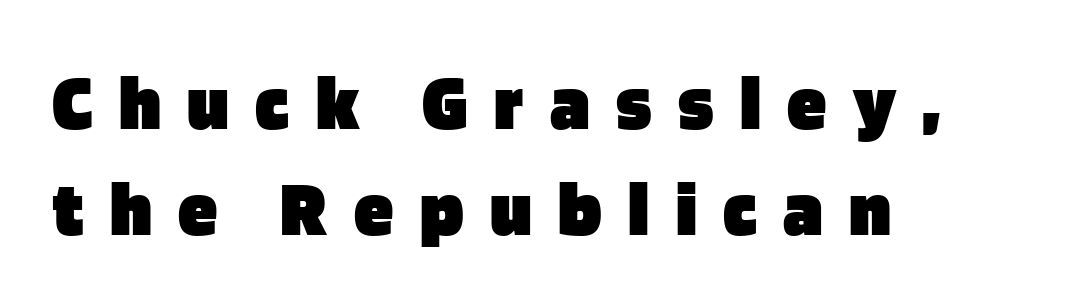
Q: Is the text bold? A: Yes.
Q: Is the text italic (slanted)? A: No, it is upright.
Q: Is the typeface a serif or a sans-serif typeface? A: Sans-serif.
Q: Is the text underlined? A: No.
Q: How is the paragraph aligned? A: Left-aligned.
Q: Is the spacing between letters normal or unusually wide? A: Unusually wide.
Q: Is the spacing between lines tight, normal or loose? A: Normal.
Q: Width (condensed, normal, or wide)? A: Normal.
Q: Stroke contrast? A: Low.
Q: x-height? A: Large.
Q: Monospaced? A: No.
